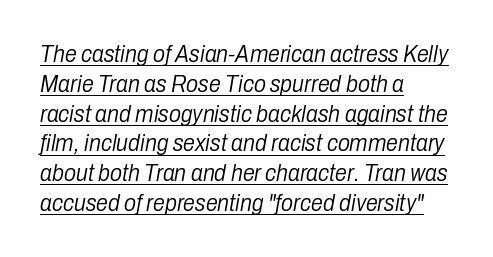
The image shows 24 px text type, italic (leaning right); set left-aligned, line spacing 1.24x, normal letter spacing, underlined.
